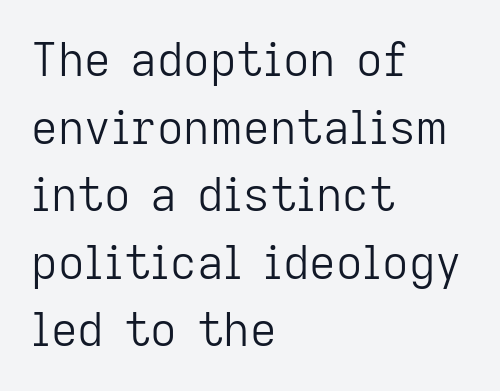
Q: Is the text bold? A: No.
Q: Is the text italic (slanted)? A: No, it is upright.
Q: Is the typeface a serif or a sans-serif typeface? A: Sans-serif.
Q: Is the text underlined? A: No.
Q: How is the paragraph aligned? A: Left-aligned.
Q: Is the spacing between letters normal or unusually wide? A: Normal.
Q: Is the spacing between lines tight, normal or loose? A: Normal.
Q: Width (condensed, normal, or wide)? A: Normal.
Q: Stroke contrast? A: Low.
Q: x-height? A: Medium.
Q: Monospaced? A: No.
